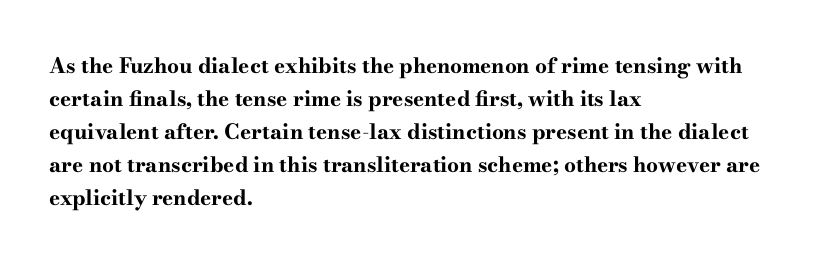
{"italic": "no", "bold": "yes", "underline": "no", "align": "left", "line_spacing": "normal", "line_spacing_ratio": 1.57, "letter_spacing": "normal", "letter_spacing_em": 0.0, "glyph_px": 21}
